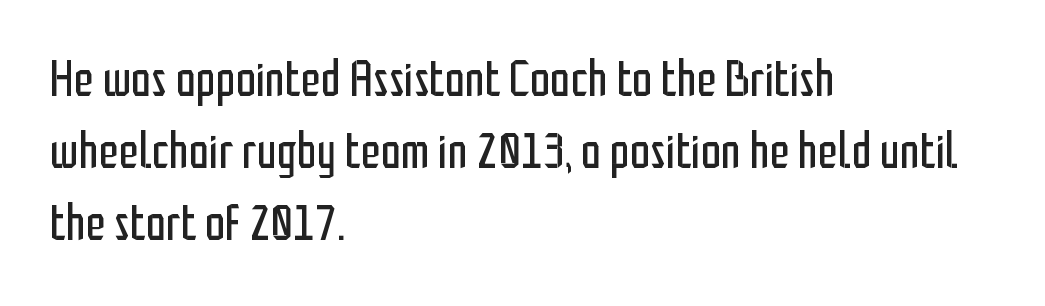
The image shows 51 px regular-weight, condensed sans-serif type, upright; set left-aligned, normal line spacing (1.41x), normal letter spacing, not underlined; low stroke contrast and a medium x-height.
